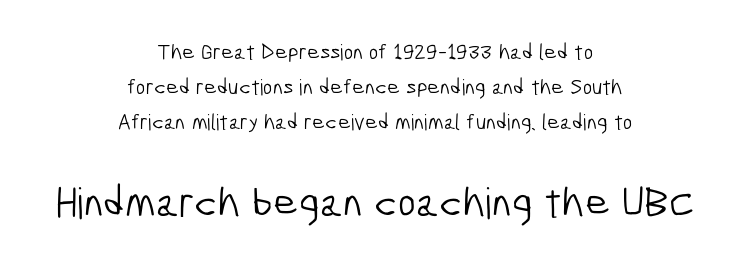
{"serif": "no", "bold": "no", "weight": "light", "width": "condensed", "stroke_contrast": "low", "x_height": "medium", "monospaced": "no", "underline": "no", "align": "center", "line_spacing": "normal", "line_spacing_ratio": 1.6, "letter_spacing": "normal", "letter_spacing_em": 0.0, "larger_block": "second", "size_ratio": 1.95, "glyph_px": 43}
